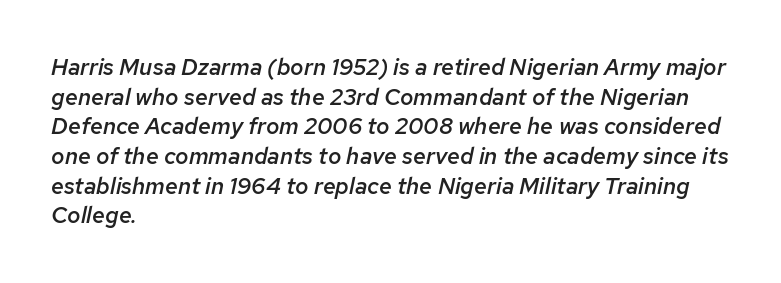
Q: Is the text bold? A: Semi-bold.
Q: Is the text italic (slanted)? A: Yes, it leans right by about 12 degrees.
Q: Is the text underlined? A: No.
Q: How is the paragraph aligned? A: Left-aligned.
Q: Is the spacing between letters normal or unusually wide? A: Normal.
Q: Is the spacing between lines tight, normal or loose? A: Normal.
